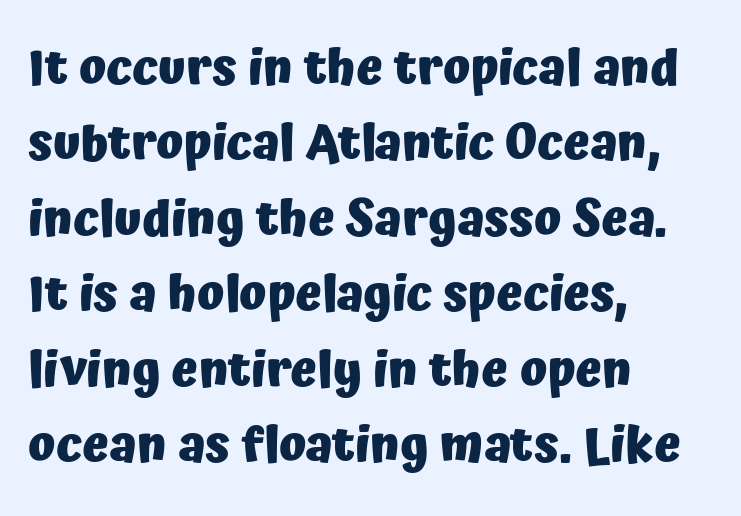
{"serif": "no", "italic": "no", "bold": "yes", "weight": "heavy", "width": "normal", "stroke_contrast": "low", "x_height": "medium", "monospaced": "no", "underline": "no", "align": "left", "line_spacing": "normal", "line_spacing_ratio": 1.51, "letter_spacing": "normal", "letter_spacing_em": 0.0, "glyph_px": 50}
